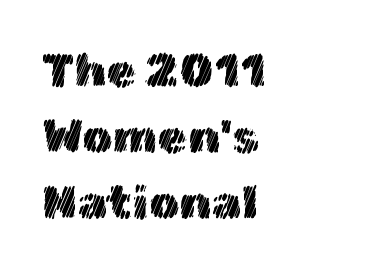
Lines of text with bare space underneath. The vertical gap from one line to the next is medium. The lines are quadded left. Do the characters align in a grid? No, the font is proportional.
